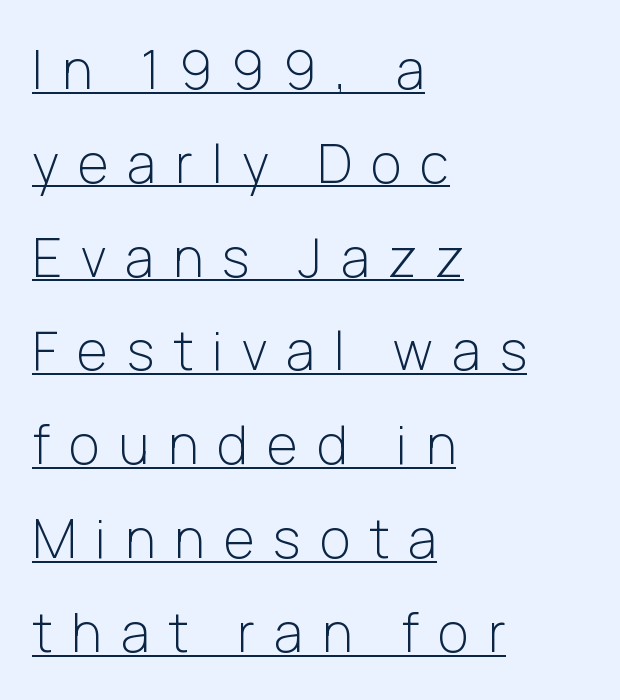
Alignment: flush left. In designer terms, the underline attribute is active on this setting. Note the varied advance widths — an 'i' is clearly narrower than an 'm'. Upright lettering throughout.
